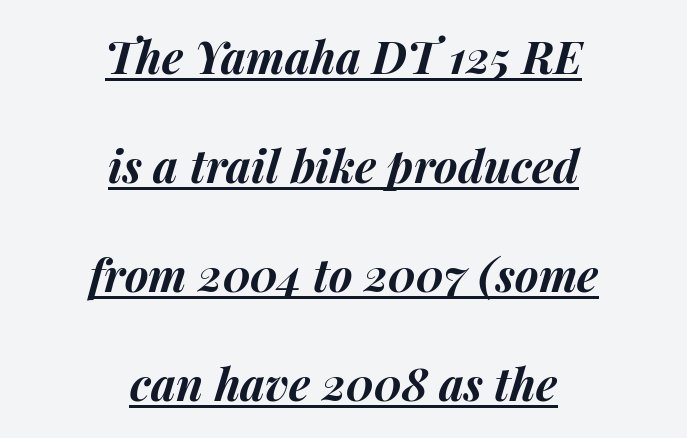
Q: Is the text bold? A: Yes.
Q: Is the text italic (slanted)? A: Yes, it leans right by about 15 degrees.
Q: Is the text underlined? A: Yes.
Q: How is the paragraph aligned? A: Centered.
Q: Is the spacing between letters normal or unusually wide? A: Normal.
Q: Is the spacing between lines tight, normal or loose? A: Loose.
Q: Width (condensed, normal, or wide)? A: Normal.
Q: Stroke contrast? A: Medium.
Q: x-height? A: Medium.
Q: Monospaced? A: No.
